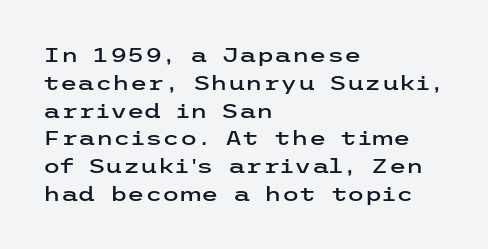
Ordinary non-slanted type is in use. If you drew a ruler down the left edge, every line would touch it. Underlining? Definitely not there. Rows of type keep a routine distance in the vertical direction. Observe the ordinary spacing: letters are neighbours, not strangers.
